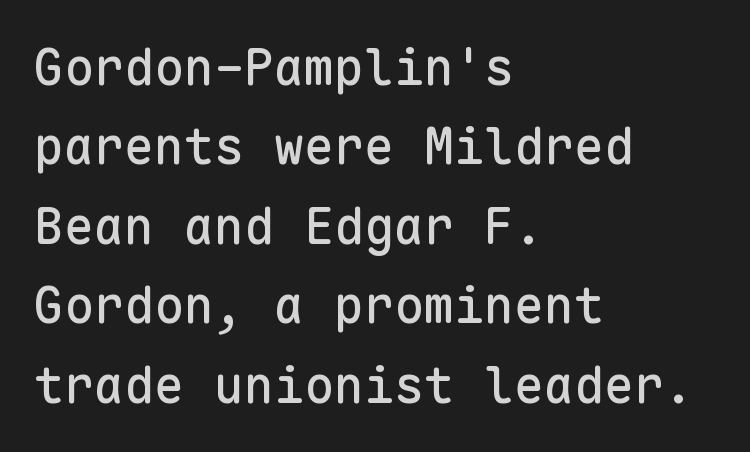
{"serif": "no", "italic": "no", "width": "normal", "stroke_contrast": "low", "x_height": "medium", "monospaced": "yes", "underline": "no", "align": "left", "line_spacing": "normal", "line_spacing_ratio": 1.59, "letter_spacing": "normal", "letter_spacing_em": 0.0, "glyph_px": 50}
